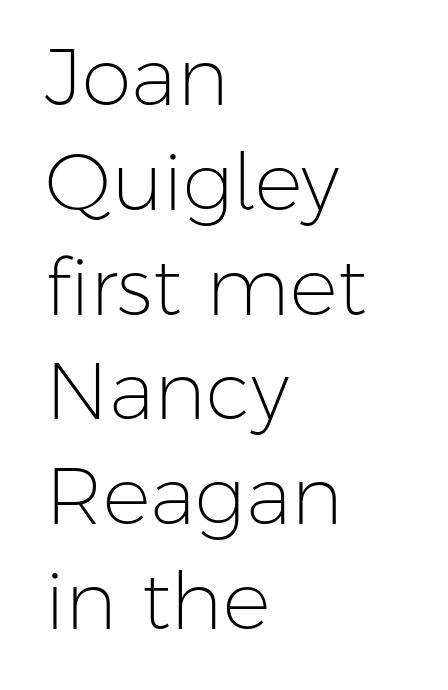
{"serif": "no", "italic": "no", "bold": "no", "weight": "light", "width": "normal", "stroke_contrast": "low", "x_height": "medium", "monospaced": "no", "underline": "no", "align": "left", "line_spacing": "normal", "line_spacing_ratio": 1.31, "letter_spacing": "normal", "letter_spacing_em": 0.0, "glyph_px": 80}
